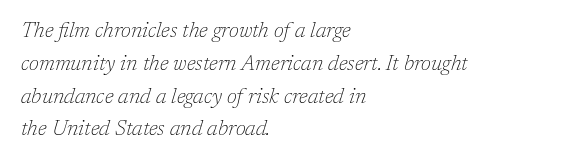
The image shows 21 px text type, italic (leaning right); set left-aligned, normal line spacing (1.56x), normal letter spacing, not underlined.
